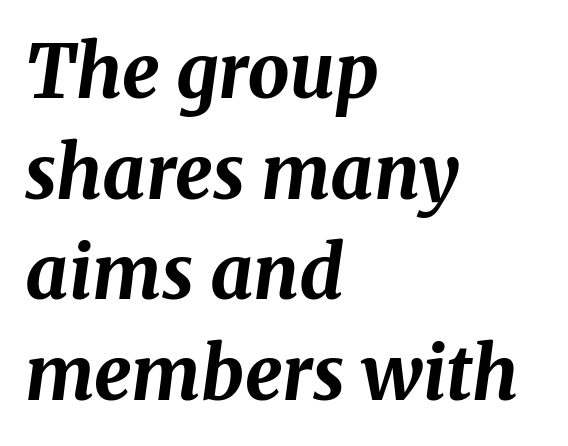
Summary of vertical rhythm: regular, with standard interline spacing. There's an unmistakable incline to the writing here. Short note: letters normally spaced. Heavy-handed strokes throughout: this text is bold. Spacing verdict: proportional, widths tailored to each character. The lines in this sample share a left origin and differ only in where they stop.
